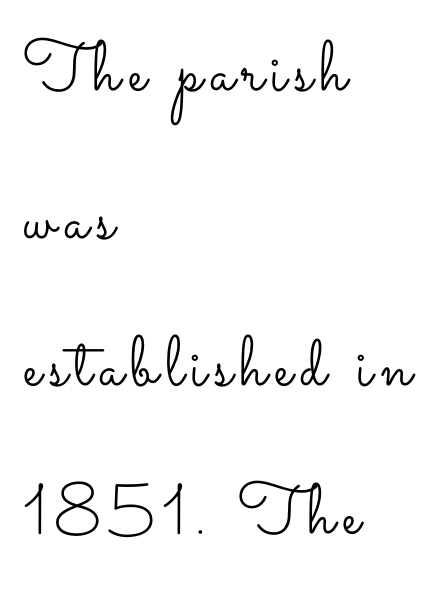
The image shows 71 px light, wide type; set left-aligned, loose line spacing (2.08x), not underlined; low stroke contrast and a small x-height.
